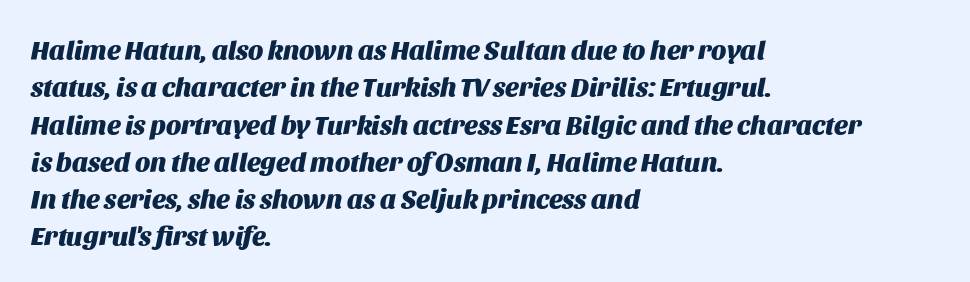
Q: Is the text bold? A: Yes.
Q: Is the text italic (slanted)? A: Yes, it leans right by about 11 degrees.
Q: Is the text underlined? A: No.
Q: How is the paragraph aligned? A: Left-aligned.
Q: Is the spacing between letters normal or unusually wide? A: Normal.
Q: Is the spacing between lines tight, normal or loose? A: Normal.
